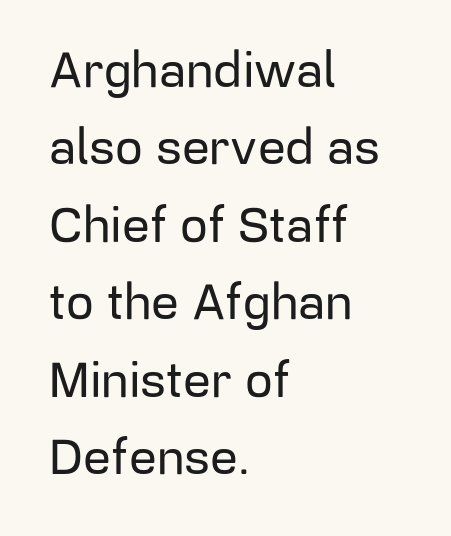
The image shows 49 px sans-serif type, upright; set left-aligned, normal line spacing (1.58x), normal letter spacing, not underlined; low stroke contrast and a medium x-height.
